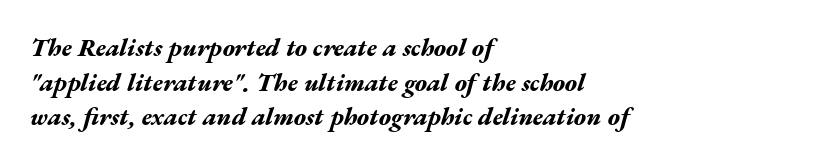
{"italic": "yes", "lean": "right", "slant_degrees": 17, "bold": "yes", "underline": "no", "align": "left", "line_spacing": "normal", "line_spacing_ratio": 1.39, "letter_spacing": "normal", "letter_spacing_em": 0.0, "glyph_px": 25}
